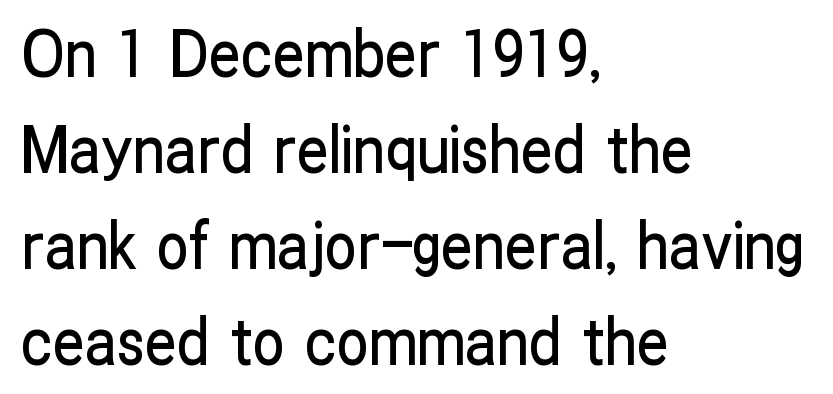
Upright lettering throughout. You could call the tracking neutral — neither tight nor loose. Examine the stroke ends and you'll find no serifs. The passage shown is typed in a proportional face where columns would drift. Lines of text with bare space underneath.
